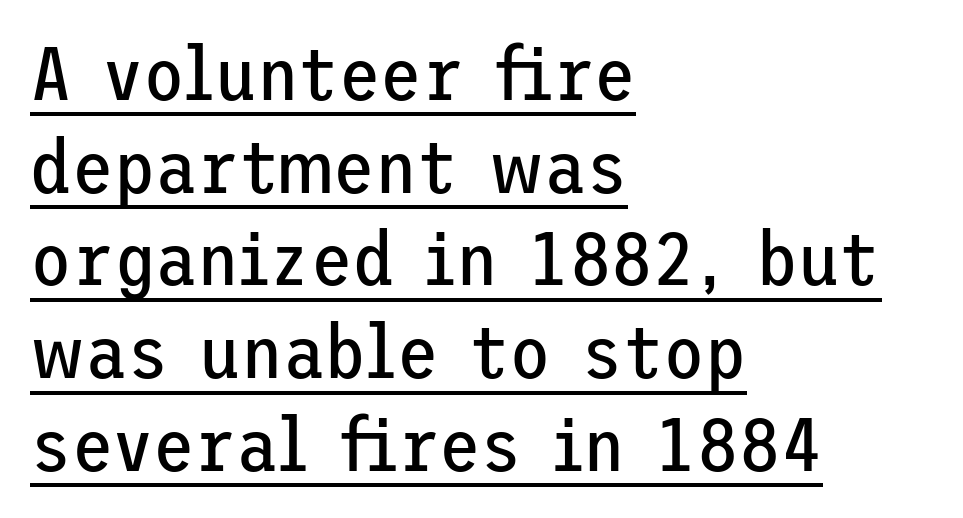
Q: Is the text bold? A: No.
Q: Is the text italic (slanted)? A: No, it is upright.
Q: Is the typeface a serif or a sans-serif typeface? A: Sans-serif.
Q: Is the text underlined? A: Yes.
Q: How is the paragraph aligned? A: Left-aligned.
Q: Is the spacing between letters normal or unusually wide? A: Normal.
Q: Width (condensed, normal, or wide)? A: Normal.
Q: Stroke contrast? A: Low.
Q: x-height? A: Medium.
